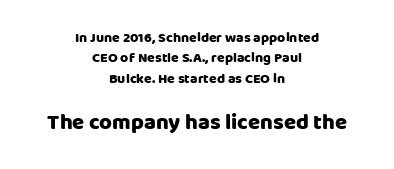
The image shows 22 px bold type, upright; set centered, normal line spacing (1.45x), normal letter spacing, not underlined; the second (bottom) block is 1.57x larger.
